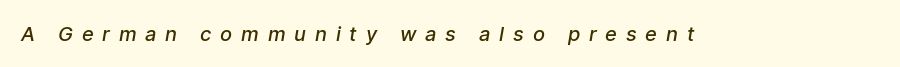
Just letters on the line, the space beneath them empty. The letters are spread apart with noticeably loose tracking. The font is running at a semibold setting, under full bold.
